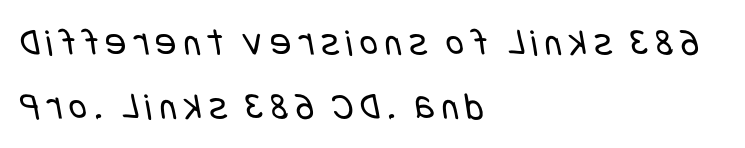
The image shows 39 px regular-weight, condensed sans-serif type; set left-aligned, normal line spacing (1.64x), not underlined; low stroke contrast and a large x-height.
